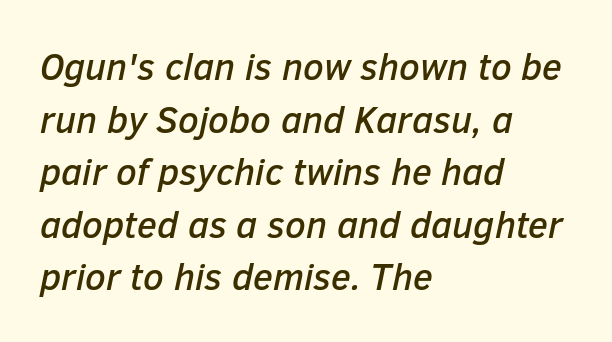
Q: Is the text italic (slanted)? A: Yes, it leans right by about 12 degrees.
Q: Is the text underlined? A: No.
Q: How is the paragraph aligned? A: Left-aligned.
Q: Is the spacing between letters normal or unusually wide? A: Normal.
Q: Is the spacing between lines tight, normal or loose? A: Normal.
Q: Width (condensed, normal, or wide)? A: Normal.
Q: Stroke contrast? A: Low.
Q: x-height? A: Medium.
Q: Monospaced? A: No.
